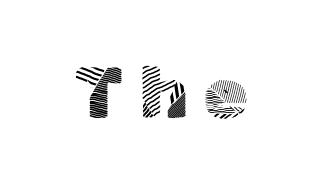
The image shows 72 px light sans-serif type, upright; set unusually wide letter spacing (+0.21 em), not underlined; a medium x-height.
